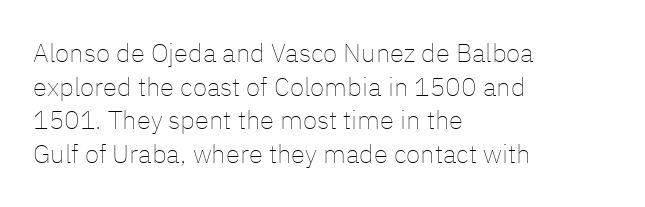
{"italic": "no", "bold": "no", "underline": "no", "align": "left", "line_spacing": "normal", "line_spacing_ratio": 1.29, "letter_spacing": "normal", "letter_spacing_em": 0.0, "glyph_px": 26}
